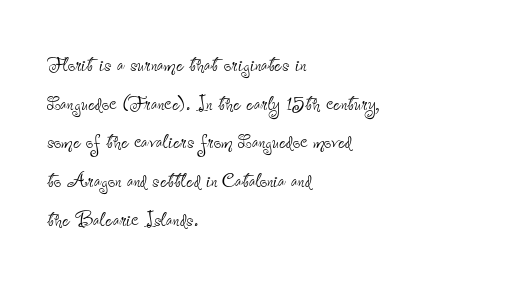
{"bold": "no", "underline": "no", "align": "left", "line_spacing": "normal", "line_spacing_ratio": 1.49, "letter_spacing": "normal", "letter_spacing_em": 0.0, "glyph_px": 26}
